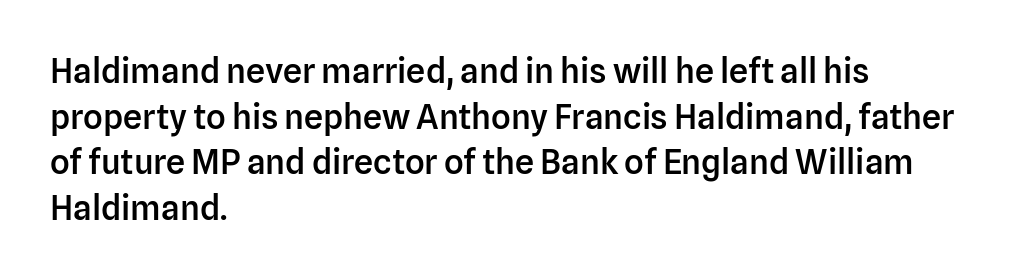
{"serif": "no", "italic": "no", "bold": "semi", "weight": "semibold", "width": "normal", "stroke_contrast": "low", "x_height": "medium", "monospaced": "no", "underline": "no", "align": "left", "line_spacing": "normal", "line_spacing_ratio": 1.34, "letter_spacing": "normal", "letter_spacing_em": 0.0, "glyph_px": 34}
